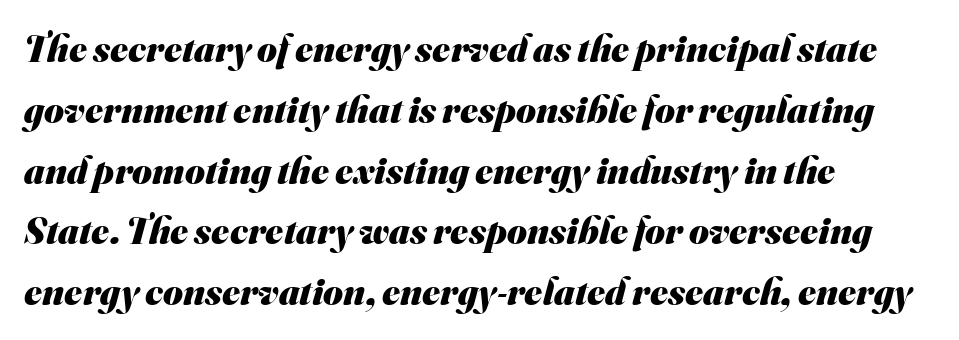
The image shows 38 px heavy sans-serif type; set left-aligned, normal line spacing (1.6x), normal letter spacing, not underlined; medium stroke contrast and a small x-height.
